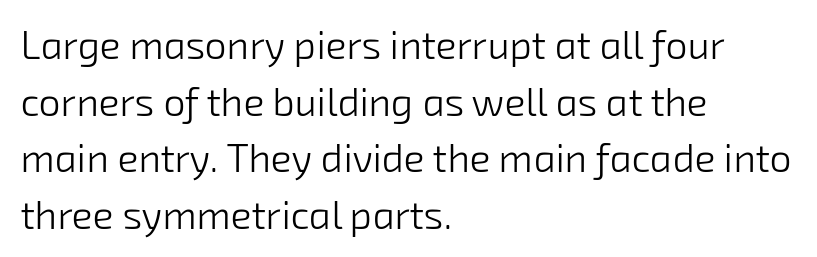
{"serif": "no", "bold": "no", "weight": "light", "width": "normal", "stroke_contrast": "low", "x_height": "medium", "monospaced": "no", "underline": "no", "align": "left", "line_spacing": "normal", "line_spacing_ratio": 1.45, "letter_spacing": "normal", "letter_spacing_em": 0.0, "glyph_px": 39}
